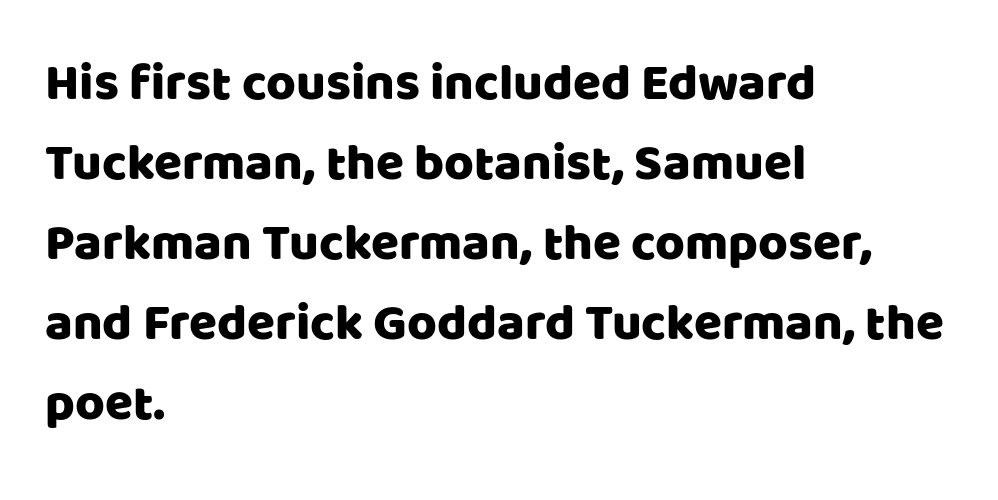
{"serif": "no", "italic": "no", "width": "normal", "stroke_contrast": "low", "x_height": "large", "monospaced": "no", "underline": "no", "align": "left", "line_spacing": "normal", "line_spacing_ratio": 1.57, "letter_spacing": "normal", "letter_spacing_em": 0.0, "glyph_px": 51}
